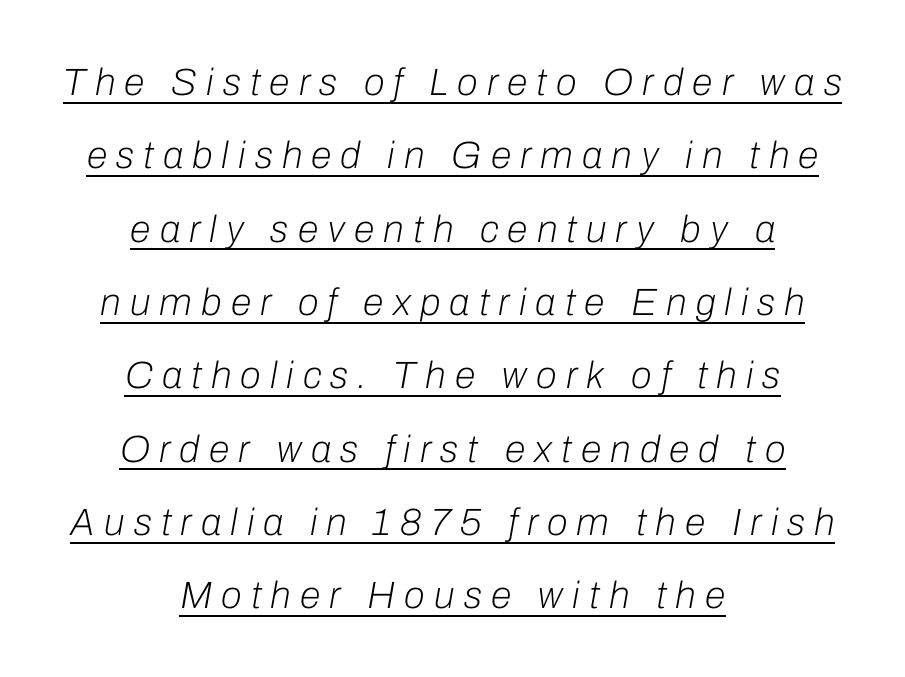
{"italic": "yes", "lean": "right", "slant_degrees": 10, "bold": "no", "weight": "light", "width": "normal", "stroke_contrast": "low", "x_height": "medium", "monospaced": "no", "underline": "yes", "align": "center", "line_spacing": "loose", "line_spacing_ratio": 1.93, "letter_spacing": "wide", "letter_spacing_em": 0.24, "glyph_px": 38}
